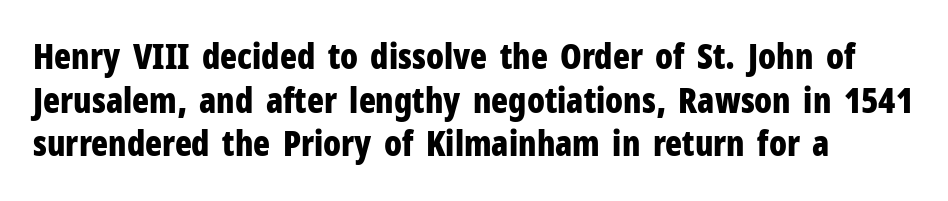
{"serif": "no", "italic": "no", "bold": "yes", "weight": "bold", "width": "condensed", "stroke_contrast": "low", "x_height": "medium", "monospaced": "no", "underline": "no", "line_spacing": "normal", "line_spacing_ratio": 1.25, "letter_spacing": "normal", "letter_spacing_em": 0.0, "glyph_px": 35}
